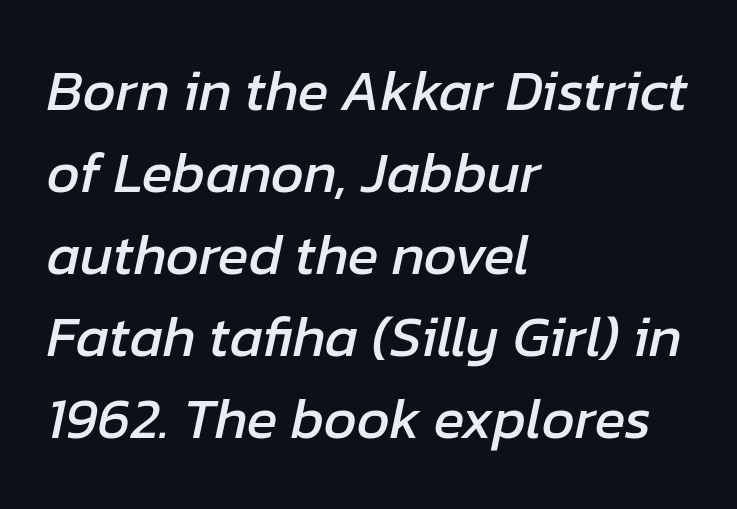
Q: Is the text italic (slanted)? A: Yes, it leans right by about 12 degrees.
Q: Is the text underlined? A: No.
Q: How is the paragraph aligned? A: Left-aligned.
Q: Is the spacing between letters normal or unusually wide? A: Normal.
Q: Is the spacing between lines tight, normal or loose? A: Normal.
Q: Width (condensed, normal, or wide)? A: Normal.
Q: Stroke contrast? A: Low.
Q: x-height? A: Medium.
Q: Monospaced? A: No.
